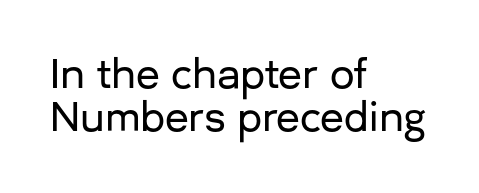
Q: Is the text italic (slanted)? A: No, it is upright.
Q: Is the typeface a serif or a sans-serif typeface? A: Sans-serif.
Q: Is the text underlined? A: No.
Q: How is the paragraph aligned? A: Left-aligned.
Q: Is the spacing between letters normal or unusually wide? A: Normal.
Q: Is the spacing between lines tight, normal or loose? A: Tight.
Q: Width (condensed, normal, or wide)? A: Normal.
Q: Stroke contrast? A: Low.
Q: x-height? A: Medium.
Q: Monospaced? A: No.
